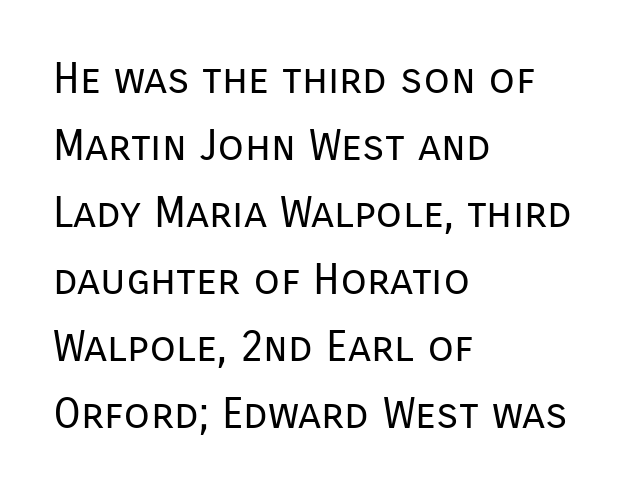
The image shows 43 px regular-weight sans-serif type, upright; set left-aligned, normal line spacing (1.56x), normal letter spacing, not underlined; low stroke contrast and a medium x-height.
